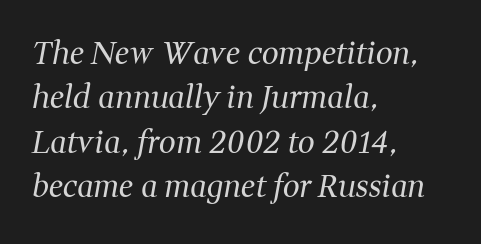
{"serif": "yes", "italic": "yes", "lean": "right", "slant_degrees": 11, "bold": "no", "weight": "regular", "width": "normal", "stroke_contrast": "medium", "x_height": "medium", "monospaced": "no", "underline": "no", "align": "left", "line_spacing": "normal", "line_spacing_ratio": 1.48, "letter_spacing": "normal", "letter_spacing_em": 0.0, "glyph_px": 30}
